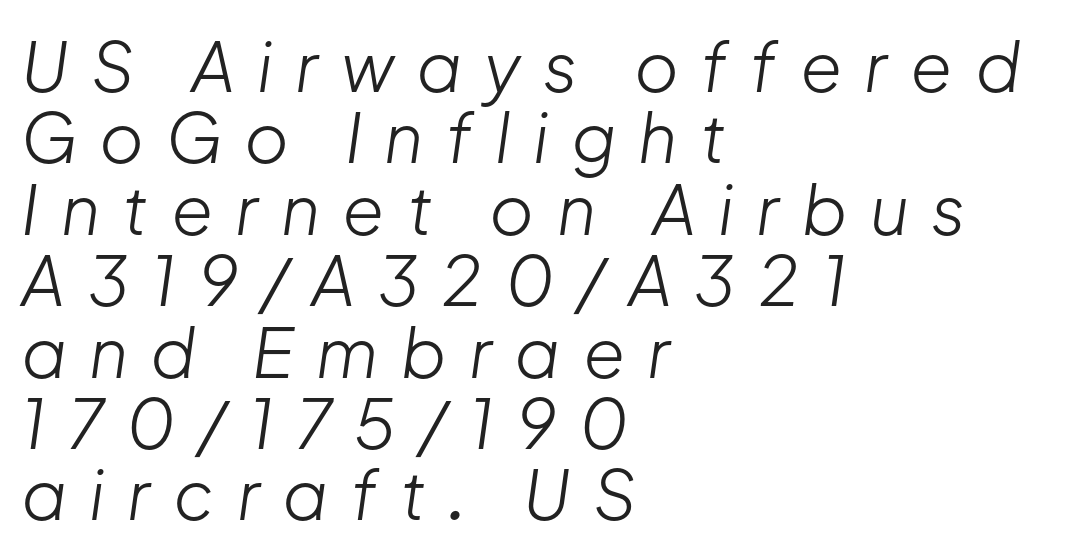
{"italic": "yes", "lean": "right", "slant_degrees": 8, "bold": "no", "weight": "light", "width": "normal", "stroke_contrast": "low", "x_height": "medium", "monospaced": "no", "underline": "no", "align": "left", "line_spacing": "tight", "line_spacing_ratio": 1.05, "letter_spacing": "wide", "letter_spacing_em": 0.33, "glyph_px": 68}
